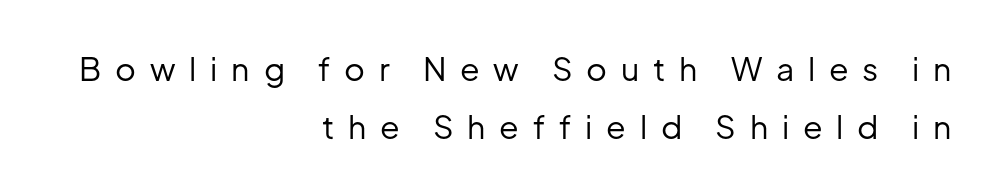
{"serif": "no", "italic": "no", "bold": "no", "weight": "regular", "width": "normal", "stroke_contrast": "low", "x_height": "medium", "monospaced": "no", "underline": "no", "align": "right", "line_spacing_ratio": 1.8, "letter_spacing": "wide", "letter_spacing_em": 0.43, "glyph_px": 32}
